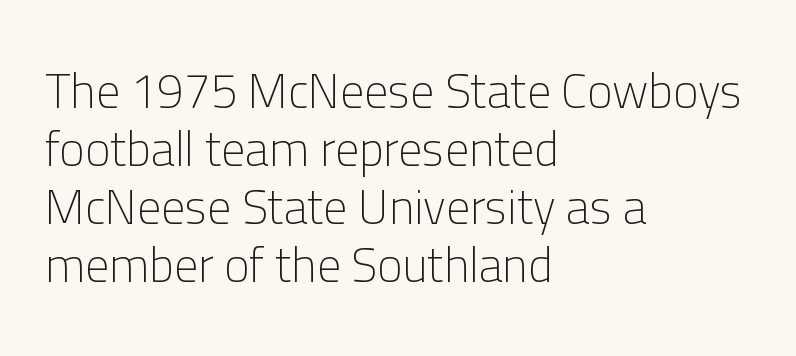
{"serif": "no", "italic": "no", "bold": "no", "weight": "light", "width": "normal", "stroke_contrast": "low", "x_height": "medium", "monospaced": "no", "underline": "no", "align": "left", "line_spacing_ratio": 1.21, "letter_spacing": "normal", "letter_spacing_em": 0.0, "glyph_px": 48}
